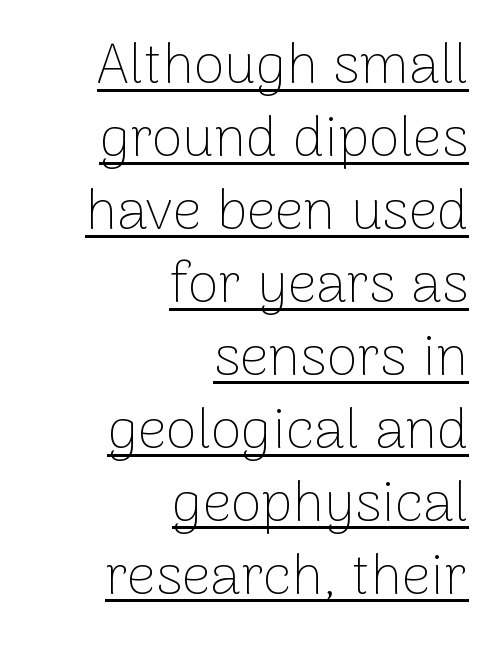
Q: Is the text bold? A: No.
Q: Is the text italic (slanted)? A: No, it is upright.
Q: Is the typeface a serif or a sans-serif typeface? A: Sans-serif.
Q: Is the text underlined? A: Yes.
Q: How is the paragraph aligned? A: Right-aligned.
Q: Is the spacing between letters normal or unusually wide? A: Normal.
Q: Is the spacing between lines tight, normal or loose? A: Normal.
Q: Width (condensed, normal, or wide)? A: Normal.
Q: Stroke contrast? A: Low.
Q: x-height? A: Medium.
Q: Monospaced? A: No.
